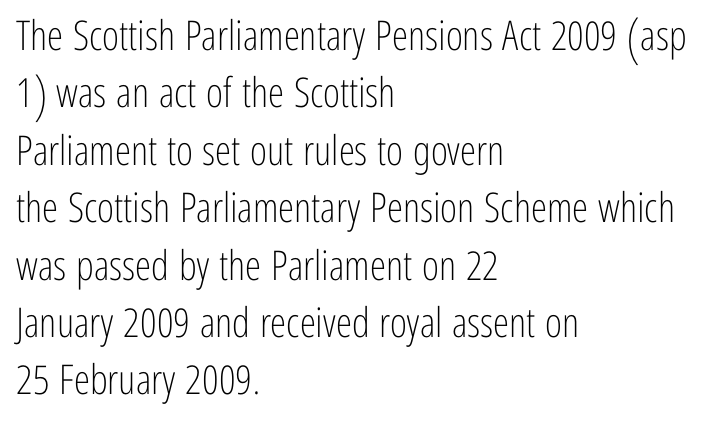
Each new line begins a customary step beneath the previous one. A quiet, ordinary-to-light weight characterises the typeface. The passage shown is typed in a proportional face where columns would drift. Does the lettering tilt? It doesn't — this is upright.
